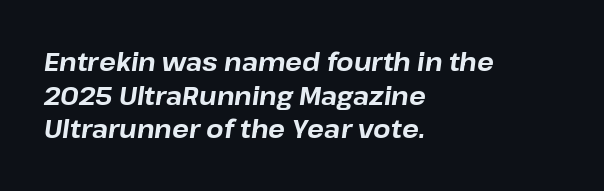
Q: Is the text bold? A: Yes.
Q: Is the text italic (slanted)? A: Yes, it leans right by about 8 degrees.
Q: Is the text underlined? A: No.
Q: How is the paragraph aligned? A: Left-aligned.
Q: Is the spacing between letters normal or unusually wide? A: Normal.
Q: Is the spacing between lines tight, normal or loose? A: Normal.
